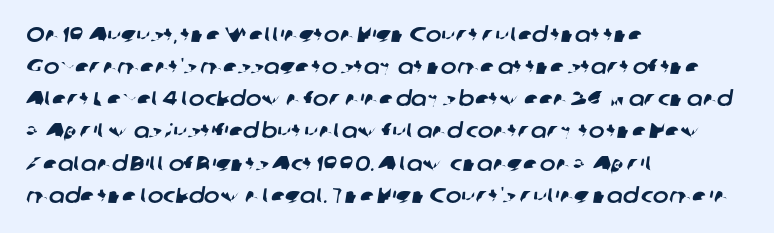
Q: Is the text underlined? A: No.
Q: How is the paragraph aligned? A: Left-aligned.
Q: Is the spacing between letters normal or unusually wide? A: Normal.
Q: Is the spacing between lines tight, normal or loose? A: Normal.
